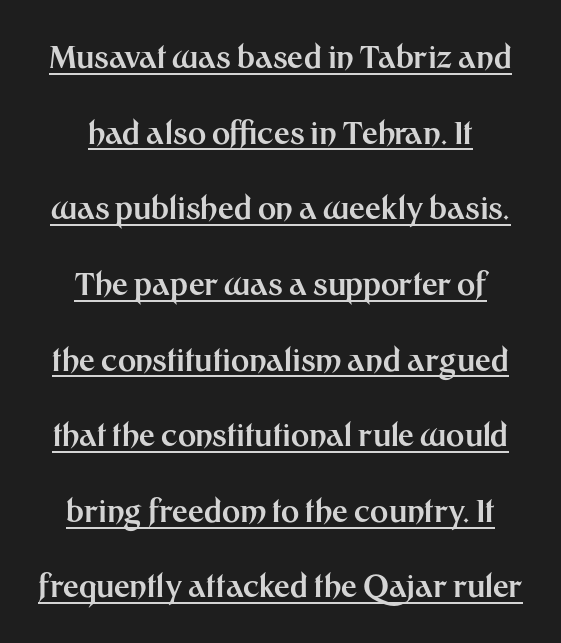
Notice how the stems are strictly vertical — no italics here. Honestly, the letter spacing is just normal — you wouldn't notice it. Pretty heavy lettering here — definitely bold. Where is the straight margin? There isn't one; the lines are centered. The passage shown is typeset with a sans-serif family. Compared with typical paragraphs, the rows here are farther apart.
